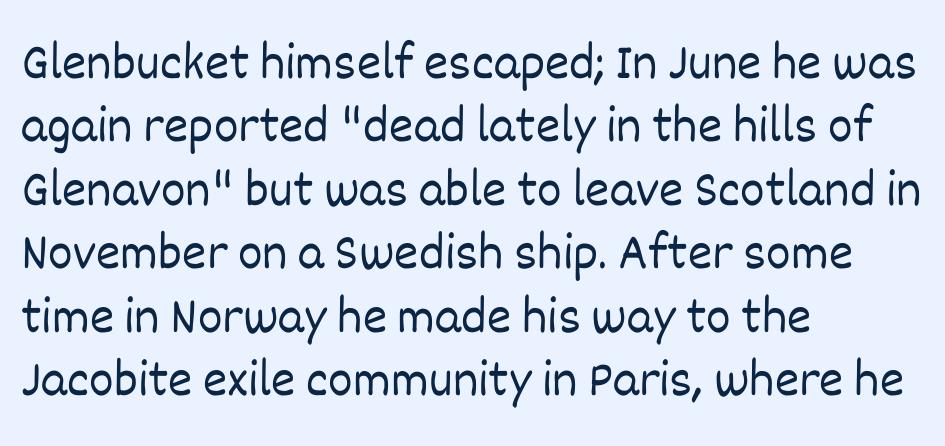
{"italic": "no", "bold": "no", "weight": "light", "width": "normal", "stroke_contrast": "low", "x_height": "large", "monospaced": "no", "underline": "no", "align": "left", "line_spacing_ratio": 1.22, "letter_spacing": "normal", "letter_spacing_em": 0.0, "glyph_px": 52}
